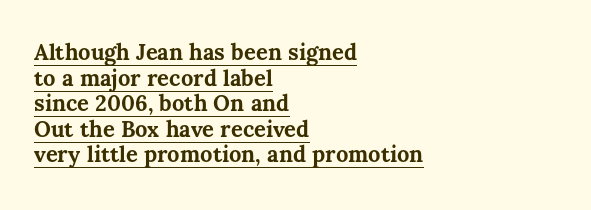
{"italic": "no", "bold": "yes", "underline": "yes", "align": "left", "line_spacing_ratio": 1.16, "letter_spacing": "normal", "letter_spacing_em": 0.0, "glyph_px": 22}
